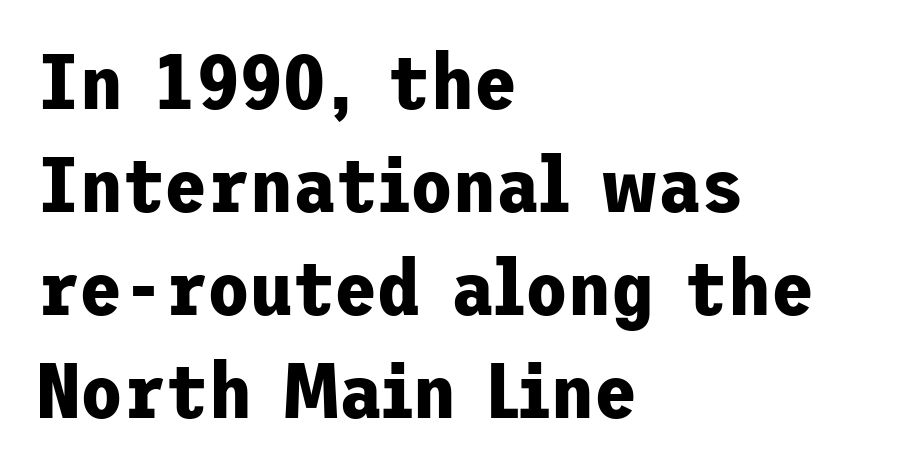
Q: Is the text bold? A: Yes.
Q: Is the text italic (slanted)? A: No, it is upright.
Q: Is the typeface a serif or a sans-serif typeface? A: Sans-serif.
Q: Is the text underlined? A: No.
Q: How is the paragraph aligned? A: Left-aligned.
Q: Is the spacing between letters normal or unusually wide? A: Normal.
Q: Is the spacing between lines tight, normal or loose? A: Normal.
Q: Width (condensed, normal, or wide)? A: Normal.
Q: Stroke contrast? A: Low.
Q: x-height? A: Medium.
